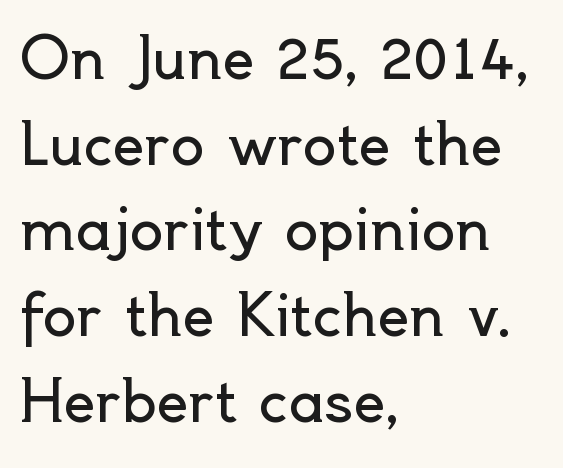
The rendering uses a moderate line-height, typical for paragraphs. Horizontally, the lines are justified to the leading edge only. Beneath every word, the page is bare. Varying glyph widths throughout — classic text-font behaviour. This sample uses an upright cut, with every glyph sitting square on the baseline. The strokes are not fattened; the text isn't bold.
